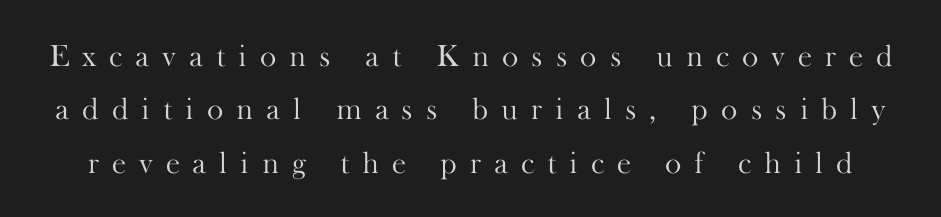
Q: Is the text bold? A: No.
Q: Is the text italic (slanted)? A: No, it is upright.
Q: Is the typeface a serif or a sans-serif typeface? A: Serif.
Q: Is the text underlined? A: No.
Q: Is the spacing between letters normal or unusually wide? A: Unusually wide.
Q: Width (condensed, normal, or wide)? A: Normal.
Q: Stroke contrast? A: High.
Q: x-height? A: Small.
Q: Monospaced? A: No.
